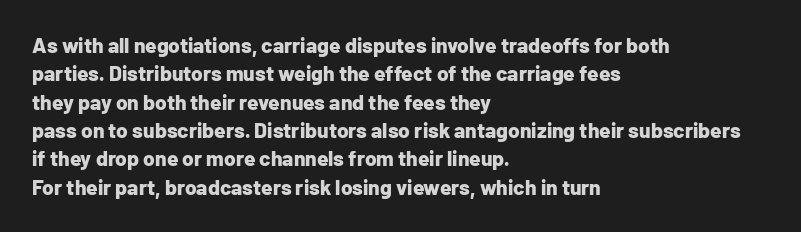
The lines in this sample share a left origin and differ only in where they stop. The block of text has a typical density, with ordinary space between rows. Posture: upright roman. The characters look thick and weighty, a clear bold. Letters rest on an invisible, unmarked baseline. There is no visible air inserted between adjacent glyphs.
